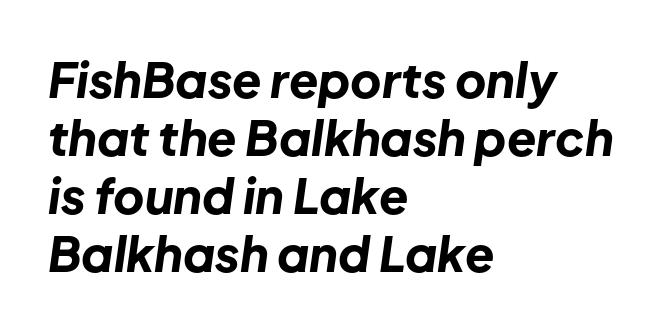
The image shows 48 px bold type, italic (leaning right); set left-aligned, line spacing 1.21x, normal letter spacing, not underlined; low stroke contrast and a medium x-height.
